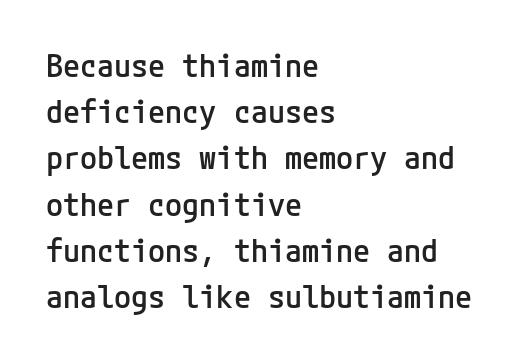
The image shows 31 px semibold sans-serif type, upright; set left-aligned, normal line spacing (1.49x), normal letter spacing, not underlined; low stroke contrast and a medium x-height.
